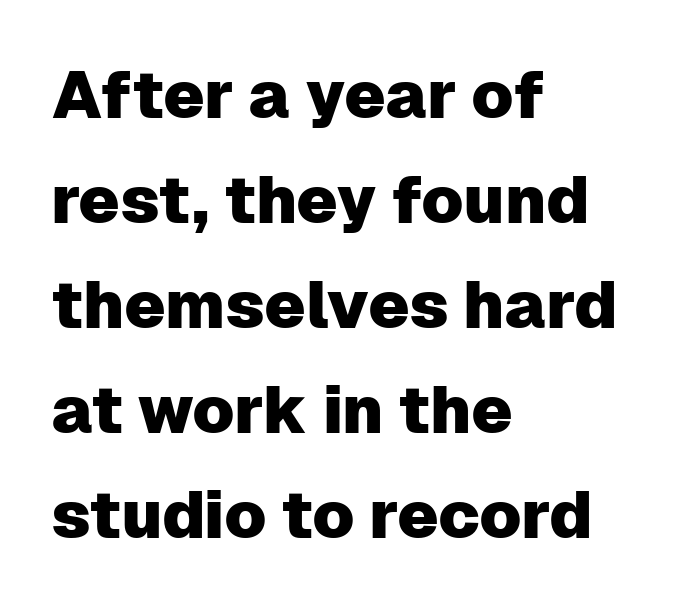
This sample keeps an unexceptional amount of space between lines. Glance below the letters and you will spot only blank space. The lettering holds an erect, upright posture throughout. The font family rendered here belongs to the sans-serif group. A typesetter would call this proportional, since set widths differ per character.
